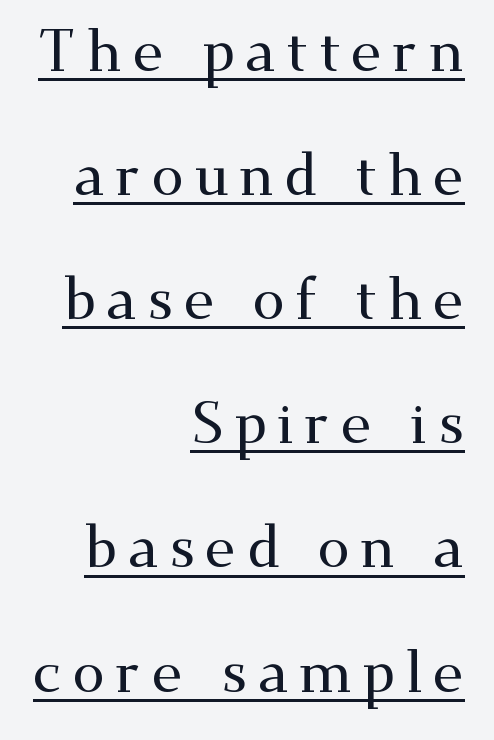
{"serif": "yes", "italic": "no", "width": "wide", "stroke_contrast": "medium", "x_height": "small", "monospaced": "no", "underline": "yes", "align": "right", "line_spacing": "loose", "line_spacing_ratio": 2.14, "glyph_px": 58}
